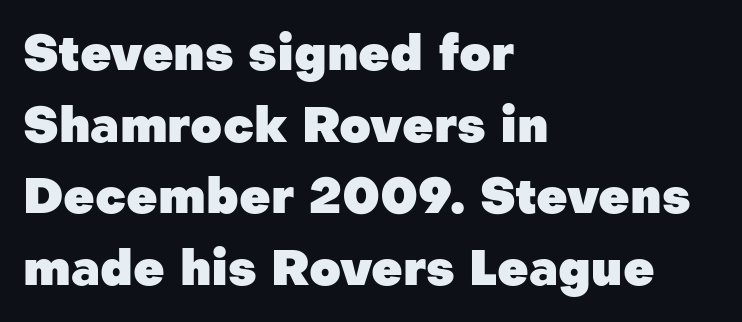
{"serif": "no", "italic": "no", "bold": "yes", "weight": "heavy", "width": "normal", "stroke_contrast": "low", "x_height": "medium", "monospaced": "no", "underline": "no", "align": "left", "line_spacing": "normal", "line_spacing_ratio": 1.46, "letter_spacing": "normal", "letter_spacing_em": 0.0, "glyph_px": 49}
